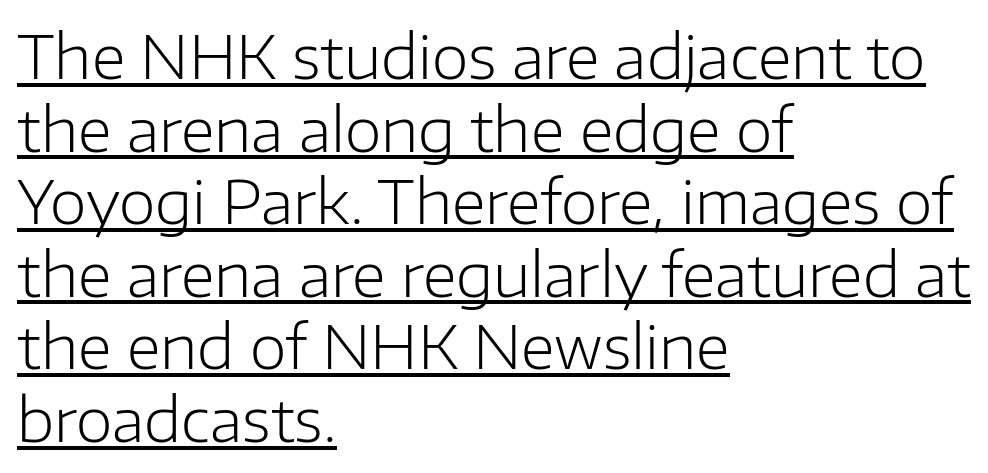
Honestly, the letter spacing is just normal — you wouldn't notice it. Varying glyph widths throughout — classic text-font behaviour. Is the block centered? No — it sits flush against the left margin. The rendered words wear a rule along their underside.
